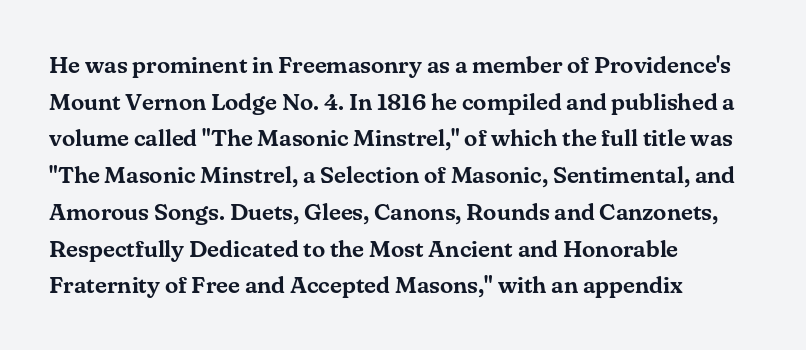
The image shows 24 px text type, upright; set left-aligned, normal line spacing (1.53x), normal letter spacing, not underlined.
